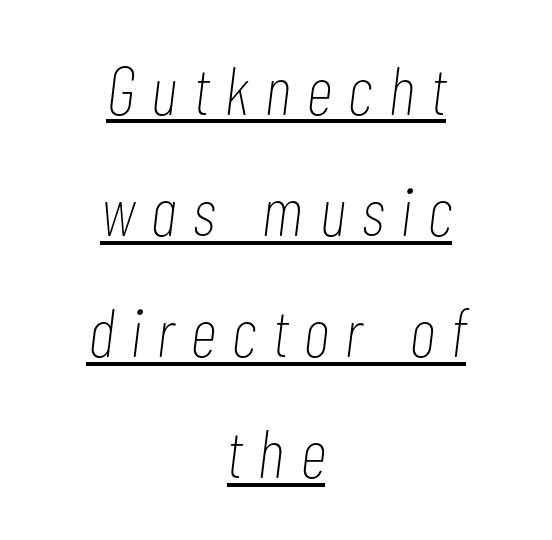
{"italic": "yes", "lean": "right", "slant_degrees": 7, "bold": "no", "weight": "thin", "width": "condensed", "stroke_contrast": "low", "x_height": "medium", "monospaced": "no", "underline": "yes", "align": "center", "line_spacing_ratio": 1.78, "letter_spacing": "wide", "letter_spacing_em": 0.25, "glyph_px": 68}
